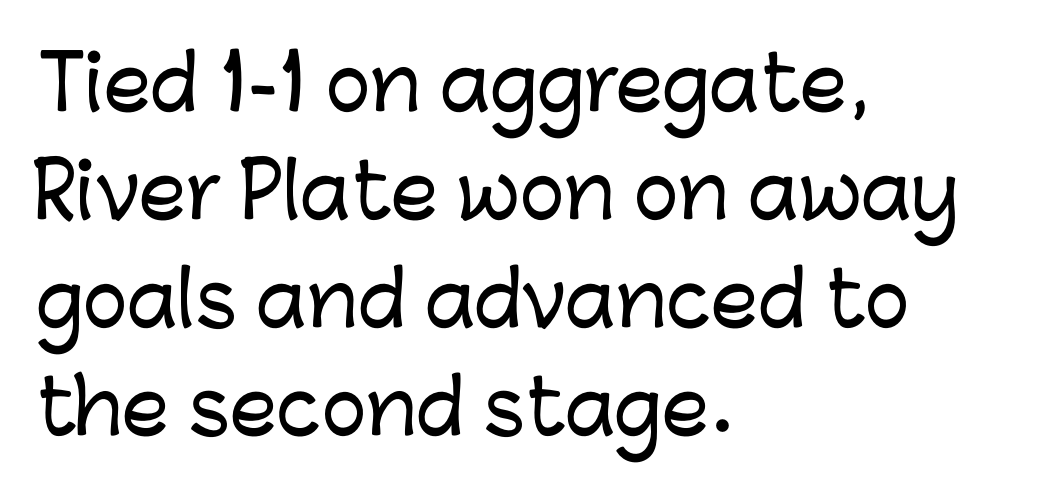
Q: Is the text italic (slanted)? A: No, it is upright.
Q: Is the typeface a serif or a sans-serif typeface? A: Sans-serif.
Q: Is the text underlined? A: No.
Q: How is the paragraph aligned? A: Left-aligned.
Q: Is the spacing between letters normal or unusually wide? A: Normal.
Q: Is the spacing between lines tight, normal or loose? A: Normal.
Q: Width (condensed, normal, or wide)? A: Normal.
Q: Stroke contrast? A: Low.
Q: x-height? A: Medium.
Q: Monospaced? A: No.
